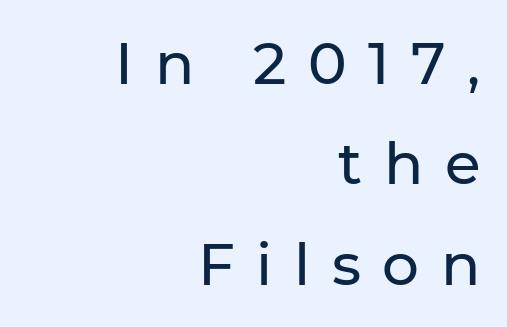
The image shows 58 px sans-serif type, upright; set right-aligned, line spacing 1.73x, unusually wide letter spacing (+0.37 em), not underlined; low stroke contrast and a medium x-height.
